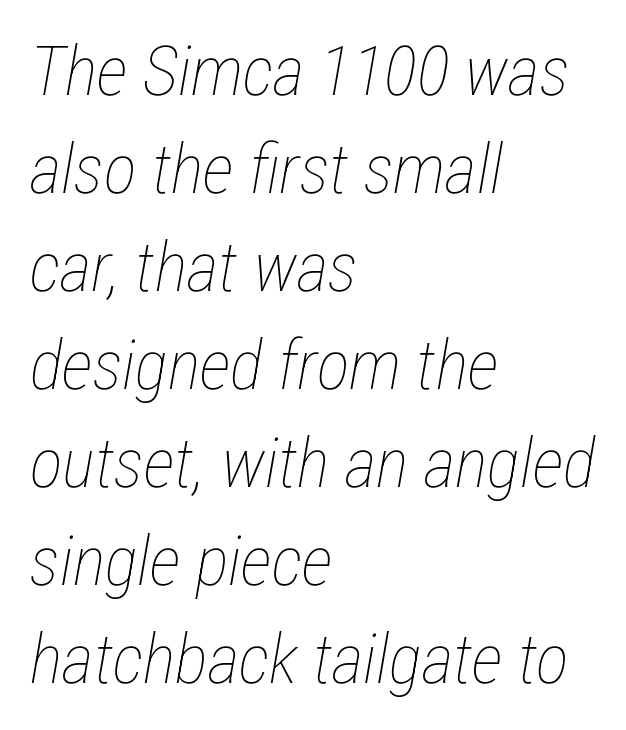
Q: Is the text bold? A: No.
Q: Is the text italic (slanted)? A: Yes, it leans right by about 12 degrees.
Q: Is the text underlined? A: No.
Q: How is the paragraph aligned? A: Left-aligned.
Q: Is the spacing between letters normal or unusually wide? A: Normal.
Q: Is the spacing between lines tight, normal or loose? A: Normal.
Q: Width (condensed, normal, or wide)? A: Condensed.
Q: Stroke contrast? A: Low.
Q: x-height? A: Medium.
Q: Monospaced? A: No.
